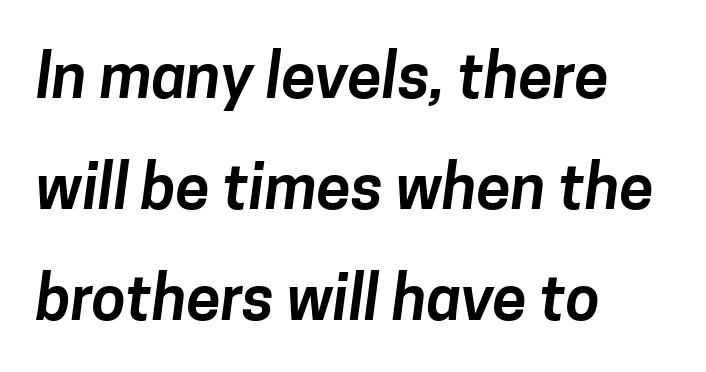
The image shows 62 px sans-serif type; set left-aligned, line spacing 1.79x, normal letter spacing, not underlined; low stroke contrast and a medium x-height.
